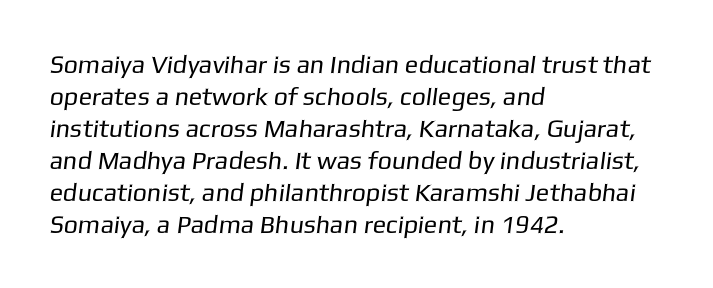
Q: Is the text bold? A: No.
Q: Is the text underlined? A: No.
Q: How is the paragraph aligned? A: Left-aligned.
Q: Is the spacing between letters normal or unusually wide? A: Normal.
Q: Is the spacing between lines tight, normal or loose? A: Normal.
